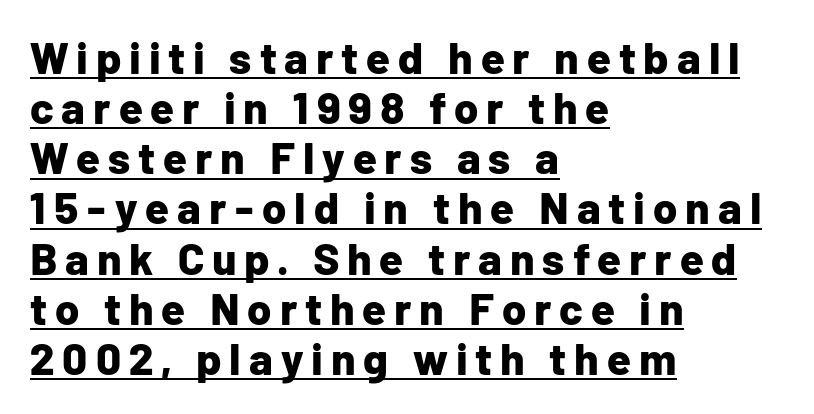
Does the leading feel generous? Not at all — it's pinched. Do the characters align in a grid? No, the font is proportional. This rendering employs a face without finishing strokes, i.e., a sans-serif. Typeset ragged right — the left edge is the straight one.
